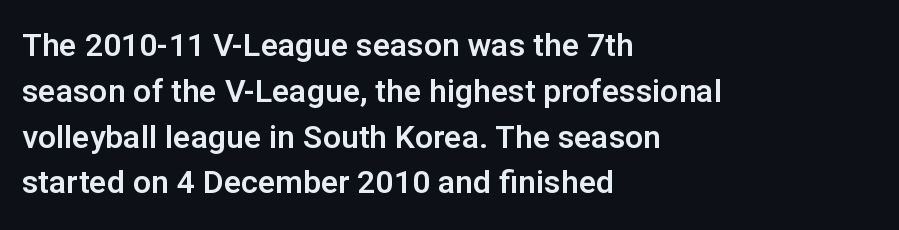
Q: Is the text italic (slanted)? A: No, it is upright.
Q: Is the typeface a serif or a sans-serif typeface? A: Sans-serif.
Q: Is the text underlined? A: No.
Q: How is the paragraph aligned? A: Left-aligned.
Q: Is the spacing between letters normal or unusually wide? A: Normal.
Q: Is the spacing between lines tight, normal or loose? A: Normal.
Q: Width (condensed, normal, or wide)? A: Normal.
Q: Stroke contrast? A: Low.
Q: x-height? A: Medium.
Q: Monospaced? A: No.
